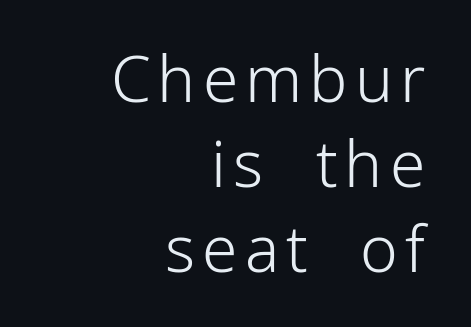
Quick note: underline off. Examine the stroke ends and you'll find no serifs. Note the varied advance widths — an 'i' is clearly narrower than an 'm'. This is the regular roman posture of the typeface. Is this a heavy cut? Hardly; it is regular or lighter.
